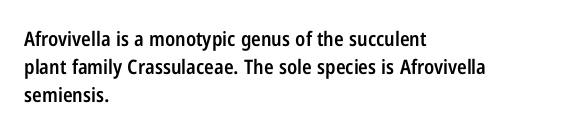
In terms of posture, this sample is upright. A typesetter would call this zero additional tracking. In terms of weight, the rendering is demibold, just under bold. One glance says typical: line gaps are just what's usual. Left-aligned paragraph, ragged on the right.
